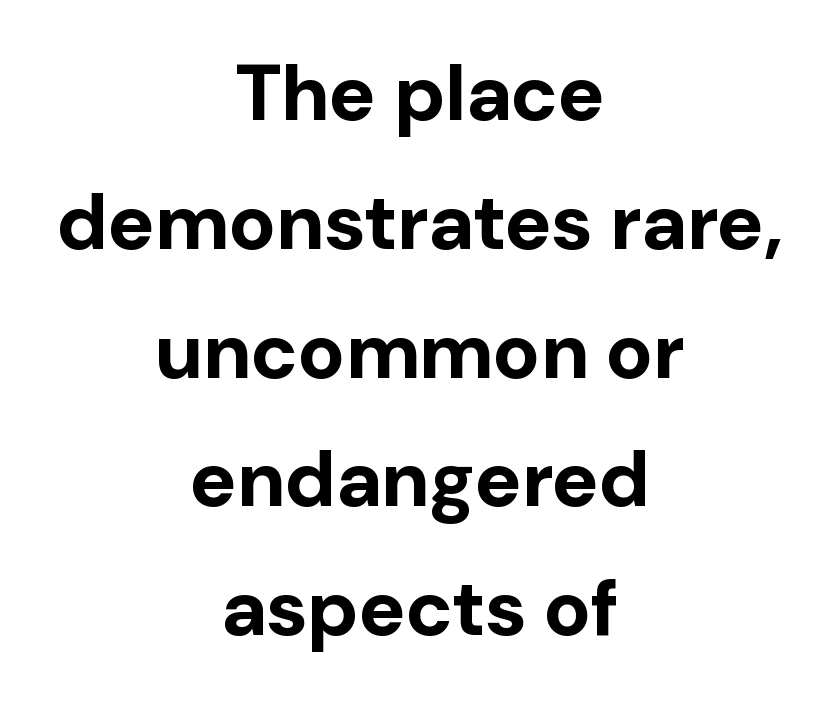
Q: Is the text bold? A: Yes.
Q: Is the text italic (slanted)? A: No, it is upright.
Q: Is the typeface a serif or a sans-serif typeface? A: Sans-serif.
Q: Is the text underlined? A: No.
Q: How is the paragraph aligned? A: Centered.
Q: Is the spacing between letters normal or unusually wide? A: Normal.
Q: Is the spacing between lines tight, normal or loose? A: Normal.
Q: Width (condensed, normal, or wide)? A: Normal.
Q: Stroke contrast? A: Low.
Q: x-height? A: Medium.
Q: Monospaced? A: No.
